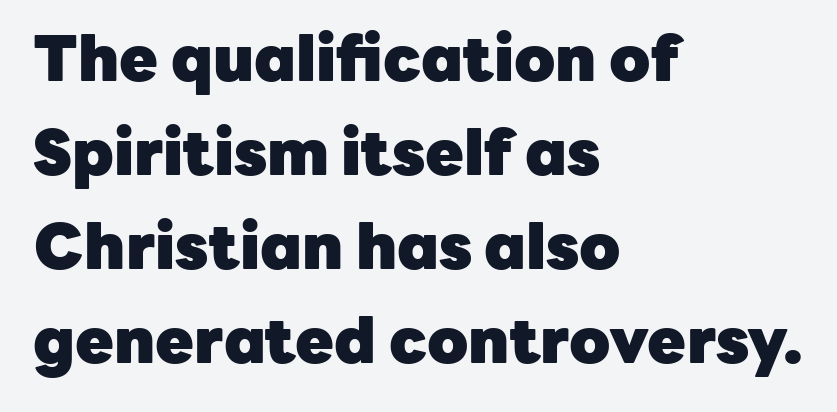
{"serif": "no", "italic": "no", "bold": "yes", "weight": "heavy", "width": "normal", "stroke_contrast": "low", "x_height": "medium", "monospaced": "no", "underline": "no", "align": "left", "line_spacing": "normal", "line_spacing_ratio": 1.49, "letter_spacing": "normal", "letter_spacing_em": 0.0, "glyph_px": 63}
